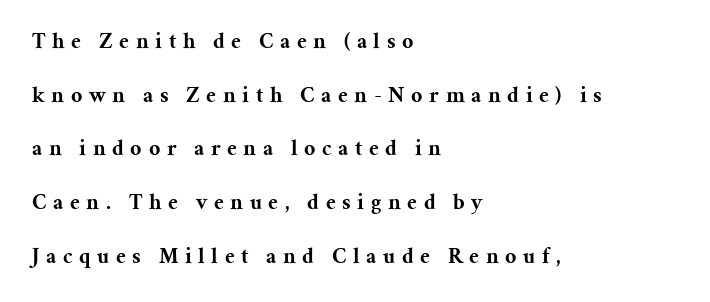
{"italic": "no", "bold": "yes", "underline": "no", "align": "left", "line_spacing": "loose", "line_spacing_ratio": 2.44, "letter_spacing": "wide", "letter_spacing_em": 0.3, "glyph_px": 22}
